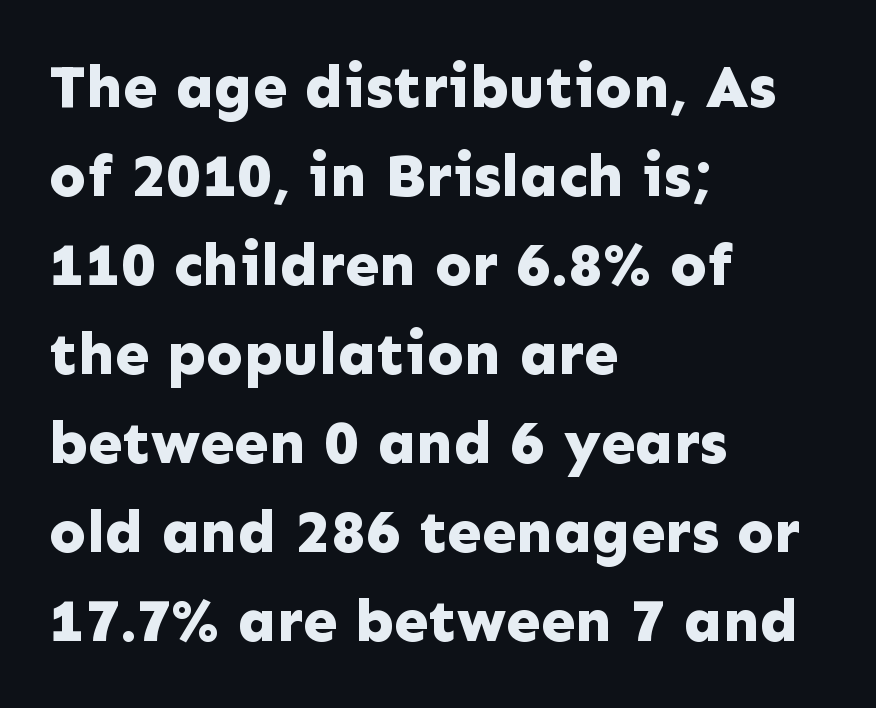
{"serif": "no", "italic": "no", "bold": "yes", "weight": "bold", "width": "normal", "stroke_contrast": "low", "x_height": "medium", "monospaced": "no", "underline": "no", "align": "left", "line_spacing": "normal", "line_spacing_ratio": 1.46, "letter_spacing": "normal", "letter_spacing_em": 0.0, "glyph_px": 61}
